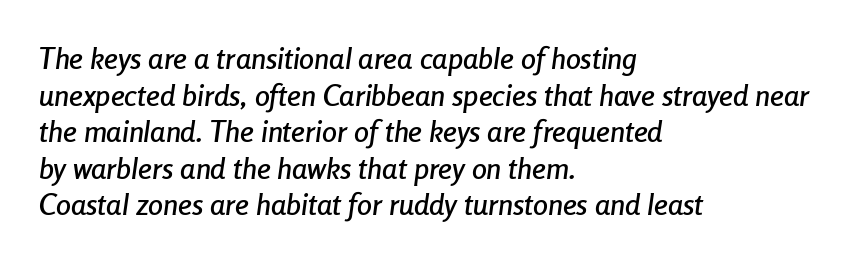
It's the slanting kind of type. Compared with typical body copy, the letter spacing here is the same. A student would call this left alignment; a typographer would say flush left, rag right. This sample has the flowing, uneven cadence of proportional lettering. Glance below the letters and you will spot only blank space.
